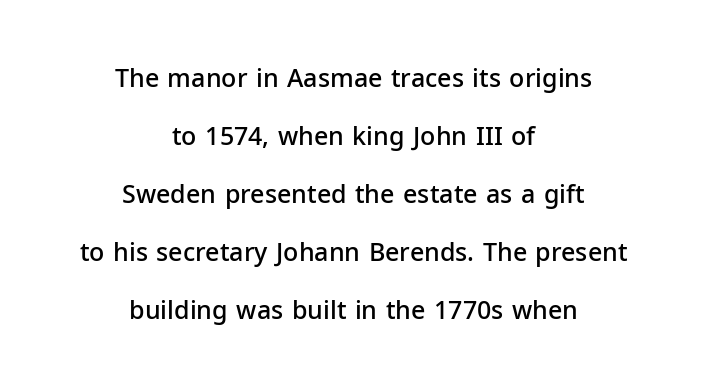
{"italic": "no", "bold": "semi", "underline": "no", "align": "center", "line_spacing": "loose", "line_spacing_ratio": 2.32, "letter_spacing": "normal", "letter_spacing_em": 0.0, "glyph_px": 25}
